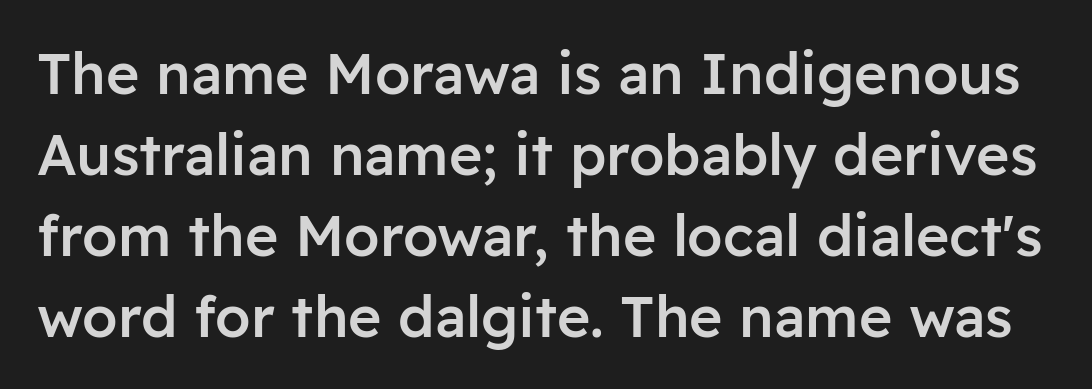
Q: Is the text bold? A: Semi-bold.
Q: Is the text italic (slanted)? A: No, it is upright.
Q: Is the typeface a serif or a sans-serif typeface? A: Sans-serif.
Q: Is the text underlined? A: No.
Q: Is the spacing between letters normal or unusually wide? A: Normal.
Q: Is the spacing between lines tight, normal or loose? A: Normal.
Q: Width (condensed, normal, or wide)? A: Normal.
Q: Stroke contrast? A: Low.
Q: x-height? A: Medium.
Q: Monospaced? A: No.
